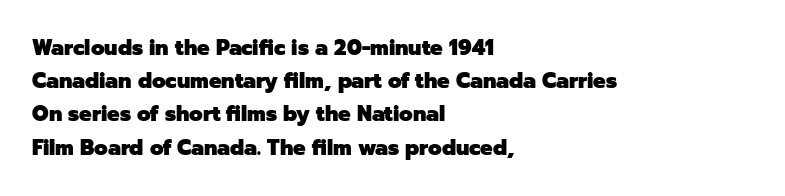
Q: Is the text bold? A: Yes.
Q: Is the text italic (slanted)? A: No, it is upright.
Q: Is the text underlined? A: No.
Q: How is the paragraph aligned? A: Left-aligned.
Q: Is the spacing between letters normal or unusually wide? A: Normal.
Q: Is the spacing between lines tight, normal or loose? A: Normal.
